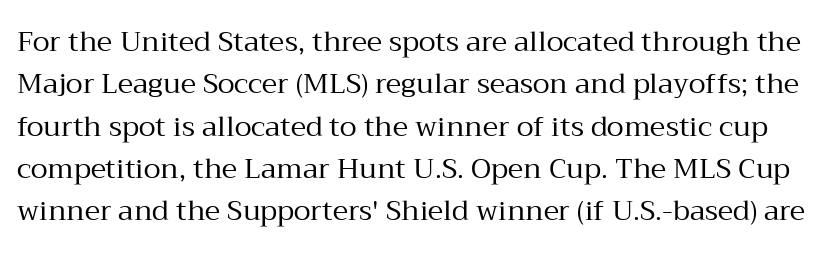
The image shows 28 px regular-weight serif type, upright; set normal line spacing (1.51x), normal letter spacing, not underlined; medium stroke contrast and a medium x-height.
